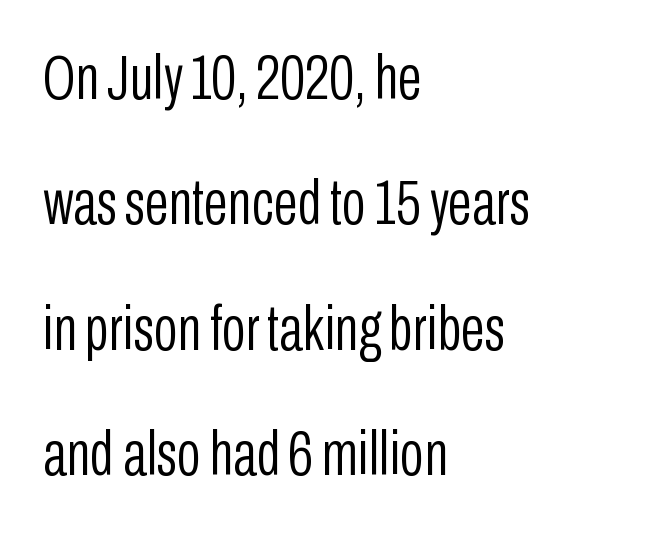
Nope, no serifs anywhere on these letters. Compared with typical body copy, the letter spacing here is the same. The area under the type is left untouched. The letterforms sit at book weight or below. Each letter keeps its own natural width here, so spacing adapts to shape. You can tell it's not italic because the verticals are truly vertical.
